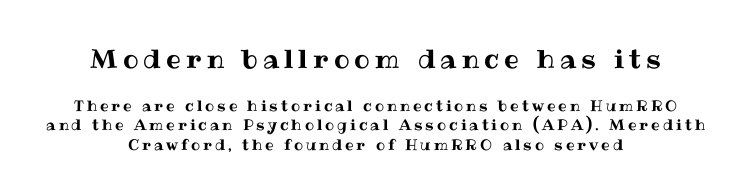
{"italic": "no", "underline": "no", "align": "center", "line_spacing": "normal", "line_spacing_ratio": 1.3, "letter_spacing": "wide", "letter_spacing_em": 0.2, "larger_block": "first", "size_ratio": 1.73, "glyph_px": 26}
